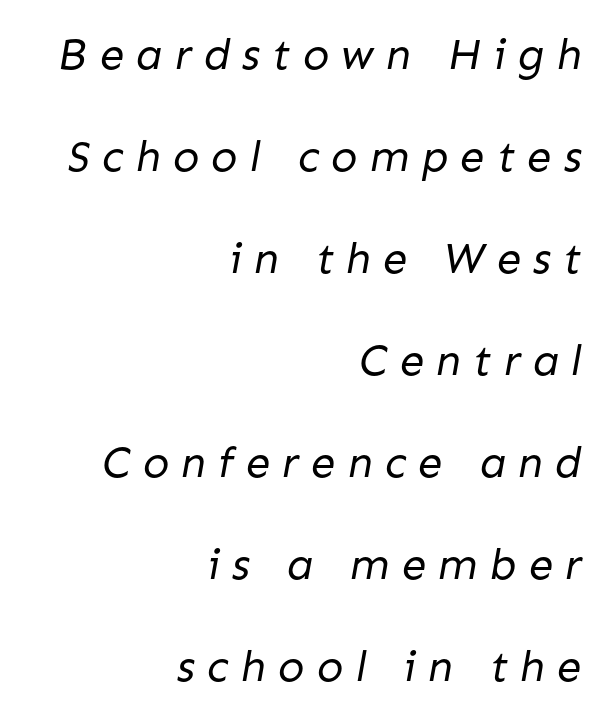
Q: Is the text bold? A: No.
Q: Is the typeface a serif or a sans-serif typeface? A: Sans-serif.
Q: Is the text underlined? A: No.
Q: How is the paragraph aligned? A: Right-aligned.
Q: Is the spacing between letters normal or unusually wide? A: Unusually wide.
Q: Is the spacing between lines tight, normal or loose? A: Loose.
Q: Width (condensed, normal, or wide)? A: Normal.
Q: Stroke contrast? A: Low.
Q: x-height? A: Medium.
Q: Monospaced? A: No.
